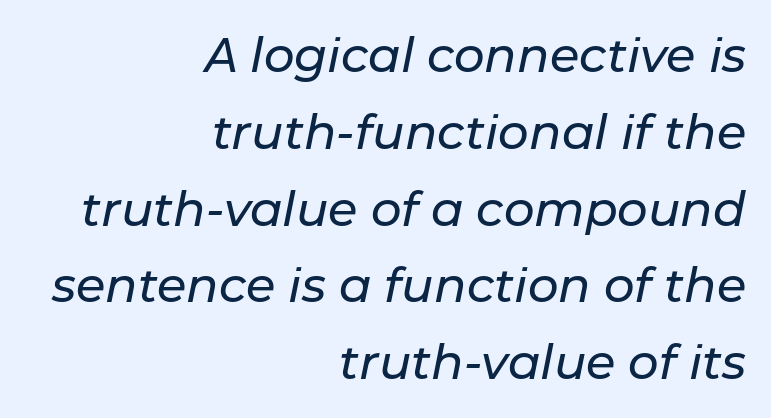
All the whitespace from short lines collects on the left. Varying glyph widths throughout — classic text-font behaviour. There is no visible air inserted between adjacent glyphs. Is the type slanted? Yes — the strokes lean at a clear angle.
